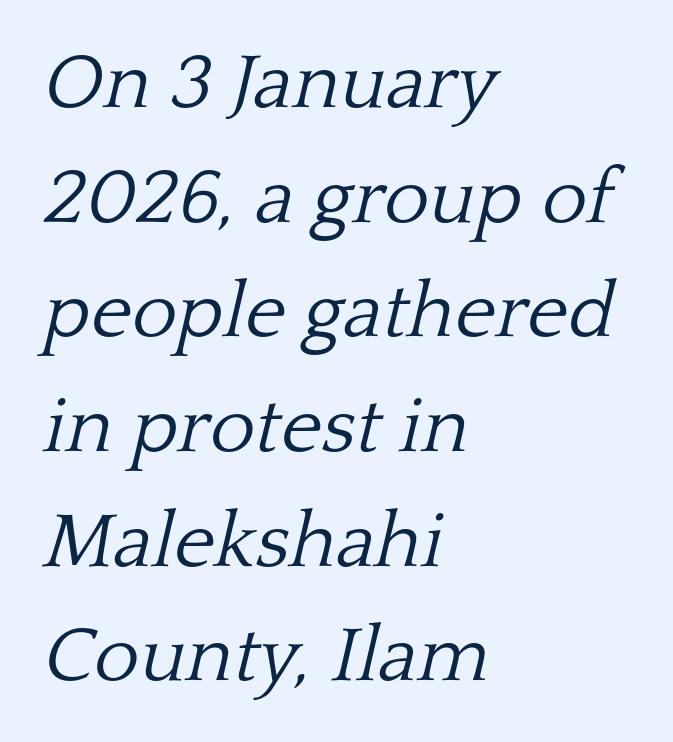
The image shows 78 px light serif type, italic (leaning right); set left-aligned, normal line spacing (1.47x), normal letter spacing, not underlined; low stroke contrast and a medium x-height.
